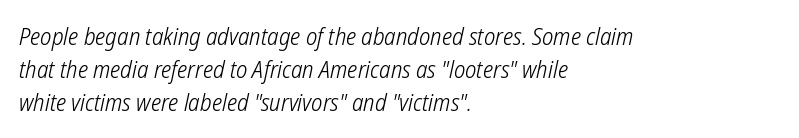
Bold? No — there's no thickening of the strokes. All the whitespace from short lines collects on the right. The rendering keeps characters at their native spacing. Summary of vertical rhythm: regular, with standard interline spacing. Anything drawn beneath the words? Only blank space.
